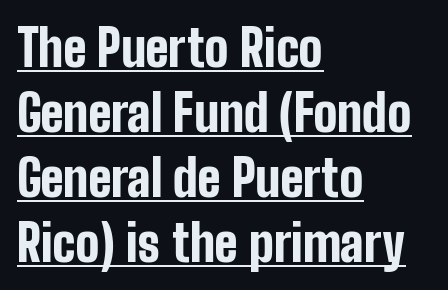
The image shows 50 px bold, condensed sans-serif type, upright; set left-aligned, normal line spacing (1.3x), normal letter spacing, underlined; low stroke contrast and a medium x-height.
